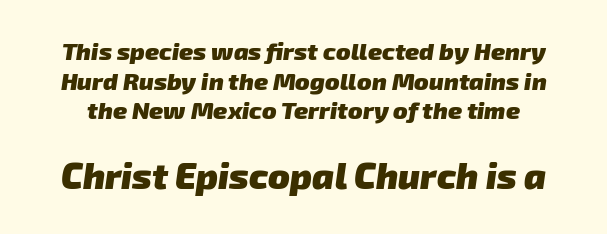
Q: Is the text bold? A: Yes.
Q: Is the typeface a serif or a sans-serif typeface? A: Sans-serif.
Q: Is the text underlined? A: No.
Q: Is the spacing between letters normal or unusually wide? A: Normal.
Q: Which block of text is set in a larger size, the first (top) or the second (bottom)? A: The second (bottom) one.
Q: Width (condensed, normal, or wide)? A: Normal.
Q: Stroke contrast? A: Low.
Q: x-height? A: Medium.
Q: Monospaced? A: No.
